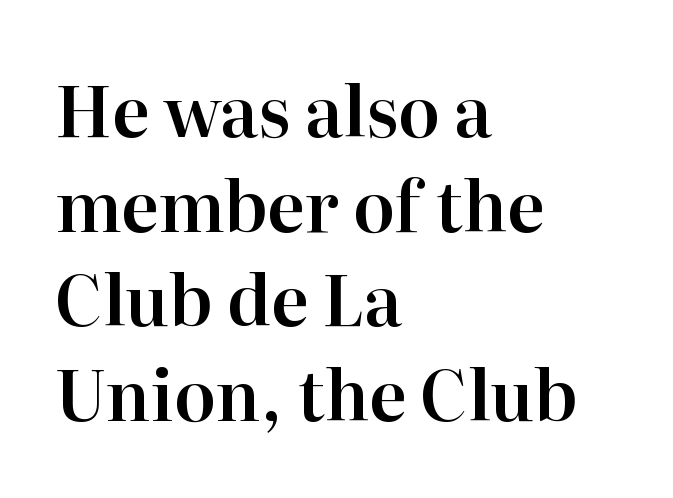
Q: Is the text italic (slanted)? A: No, it is upright.
Q: Is the typeface a serif or a sans-serif typeface? A: Serif.
Q: Is the text underlined? A: No.
Q: How is the paragraph aligned? A: Left-aligned.
Q: Is the spacing between letters normal or unusually wide? A: Normal.
Q: Is the spacing between lines tight, normal or loose? A: Normal.
Q: Width (condensed, normal, or wide)? A: Normal.
Q: Stroke contrast? A: High.
Q: x-height? A: Medium.
Q: Monospaced? A: No.
